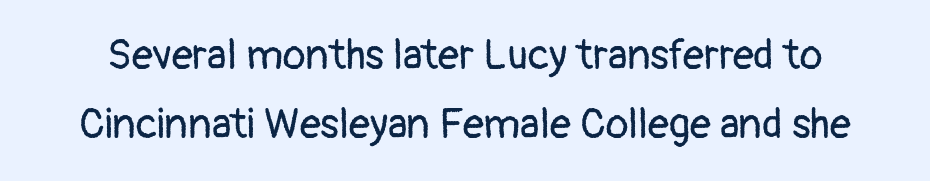
Here the designer chose a conventional face with non-uniform glyph widths. Notice how descenders clear the ascenders below comfortably — that's standard leading. Tracking value appears to be zero — textbook default spacing. When letters stand straight like this, we call the style roman or upright. Descender tails drop into unmarked territory.
